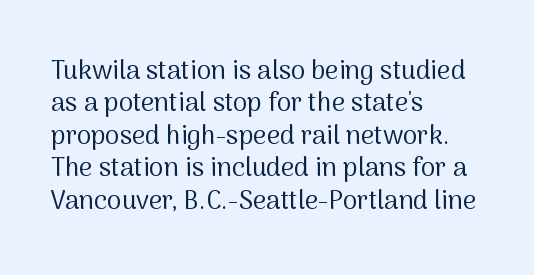
Line spacing here is normal. Nobody touched the tracking dial on this one. Quick note: underline off. Designer's note — italics off, roman on. The lines are quadded left.
